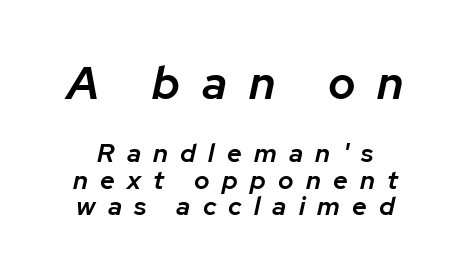
{"italic": "yes", "lean": "right", "slant_degrees": 12, "bold": "semi", "weight": "semibold", "width": "normal", "stroke_contrast": "low", "x_height": "medium", "monospaced": "no", "underline": "no", "line_spacing": "tight", "line_spacing_ratio": 1.01, "letter_spacing": "wide", "letter_spacing_em": 0.47, "larger_block": "first", "size_ratio": 1.77, "glyph_px": 46}
